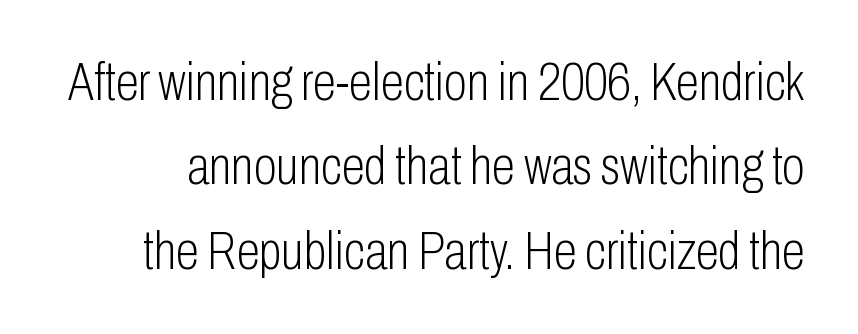
The image shows 53 px light, condensed sans-serif type, upright; set normal line spacing (1.59x), normal letter spacing, not underlined; low stroke contrast and a medium x-height.
